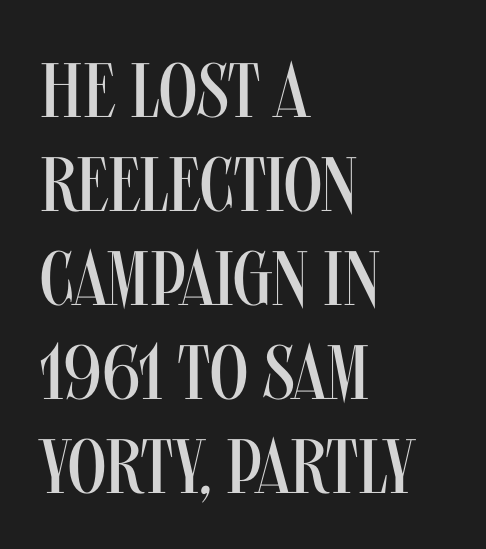
Q: Is the text bold? A: No.
Q: Is the text italic (slanted)? A: No, it is upright.
Q: Is the typeface a serif or a sans-serif typeface? A: Sans-serif.
Q: Is the text underlined? A: No.
Q: How is the paragraph aligned? A: Left-aligned.
Q: Is the spacing between letters normal or unusually wide? A: Normal.
Q: Width (condensed, normal, or wide)? A: Condensed.
Q: Stroke contrast? A: Medium.
Q: x-height? A: Large.
Q: Monospaced? A: No.
